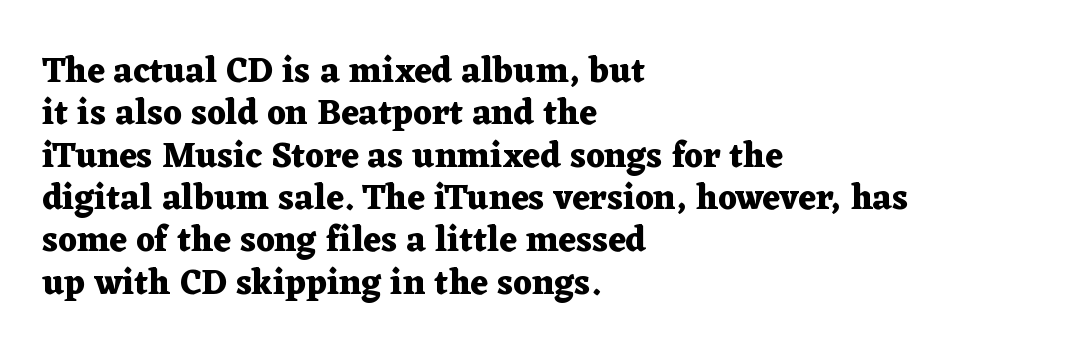
The image shows 35 px heavy, wide serif type, upright; set left-aligned, line spacing 1.21x, normal letter spacing, not underlined; medium stroke contrast and a medium x-height.
